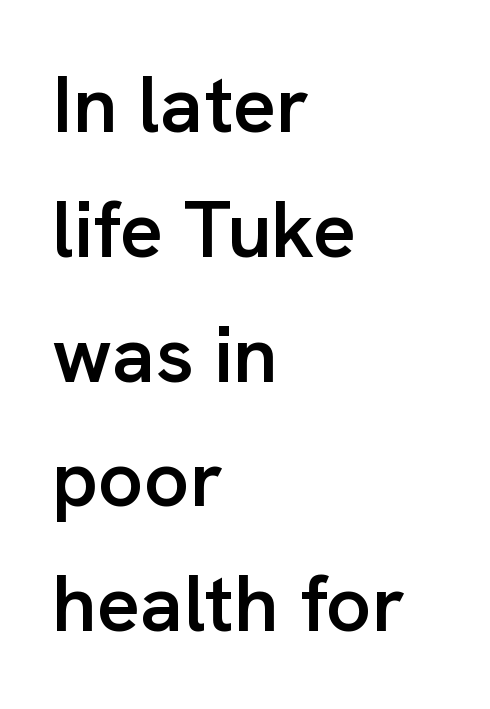
Q: Is the text bold? A: Semi-bold.
Q: Is the text italic (slanted)? A: No, it is upright.
Q: Is the typeface a serif or a sans-serif typeface? A: Sans-serif.
Q: Is the text underlined? A: No.
Q: How is the paragraph aligned? A: Left-aligned.
Q: Is the spacing between letters normal or unusually wide? A: Normal.
Q: Is the spacing between lines tight, normal or loose? A: Normal.
Q: Width (condensed, normal, or wide)? A: Normal.
Q: Stroke contrast? A: Low.
Q: x-height? A: Medium.
Q: Monospaced? A: No.
